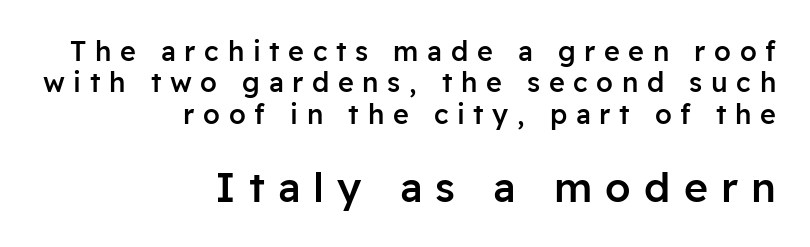
The lines are quadded right. Whoever set this made the second block the dominant, larger element. Posture: vertical. A somewhat darkened texture: the type is semibold rather than bold.
